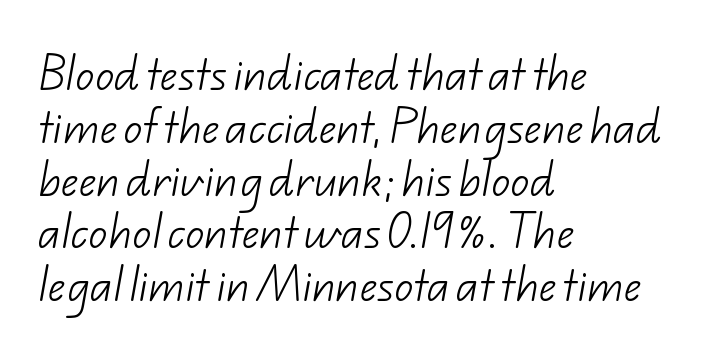
Q: Is the text bold? A: No.
Q: Is the typeface a serif or a sans-serif typeface? A: Sans-serif.
Q: Is the text underlined? A: No.
Q: How is the paragraph aligned? A: Left-aligned.
Q: Is the spacing between letters normal or unusually wide? A: Normal.
Q: Is the spacing between lines tight, normal or loose? A: Normal.
Q: Width (condensed, normal, or wide)? A: Normal.
Q: Stroke contrast? A: Low.
Q: x-height? A: Small.
Q: Monospaced? A: No.
